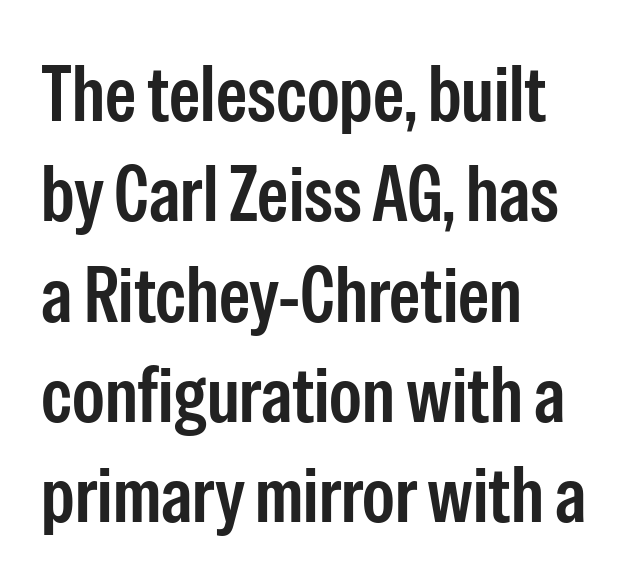
The image shows 79 px semibold, condensed sans-serif type, upright; set left-aligned, normal line spacing (1.27x), normal letter spacing, not underlined; low stroke contrast and a medium x-height.
